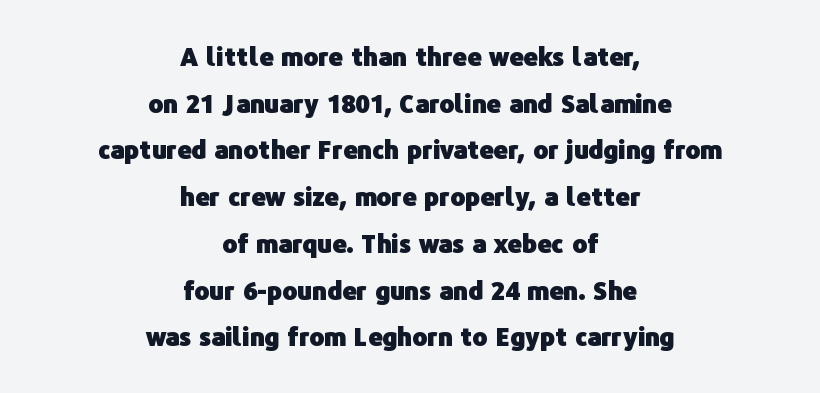
Q: Is the text bold? A: Yes.
Q: Is the text italic (slanted)? A: No, it is upright.
Q: Is the text underlined? A: No.
Q: How is the paragraph aligned? A: Centered.
Q: Is the spacing between letters normal or unusually wide? A: Normal.
